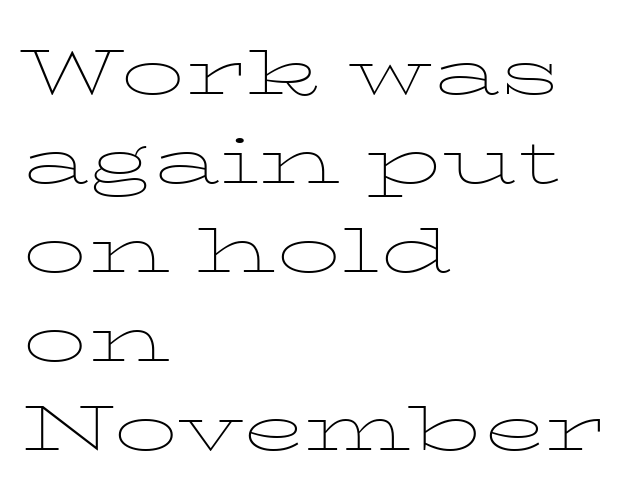
The image shows 64 px thin, wide serif type, upright; set left-aligned, normal line spacing (1.39x), normal letter spacing, not underlined; low stroke contrast and a medium x-height.
